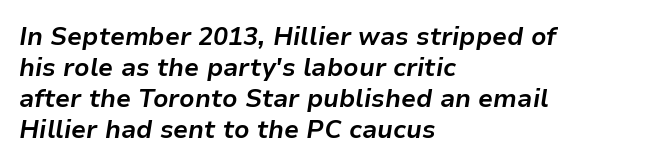
Q: Is the text bold? A: Yes.
Q: Is the text italic (slanted)? A: Yes, it leans right by about 9 degrees.
Q: Is the text underlined? A: No.
Q: How is the paragraph aligned? A: Left-aligned.
Q: Is the spacing between letters normal or unusually wide? A: Normal.
